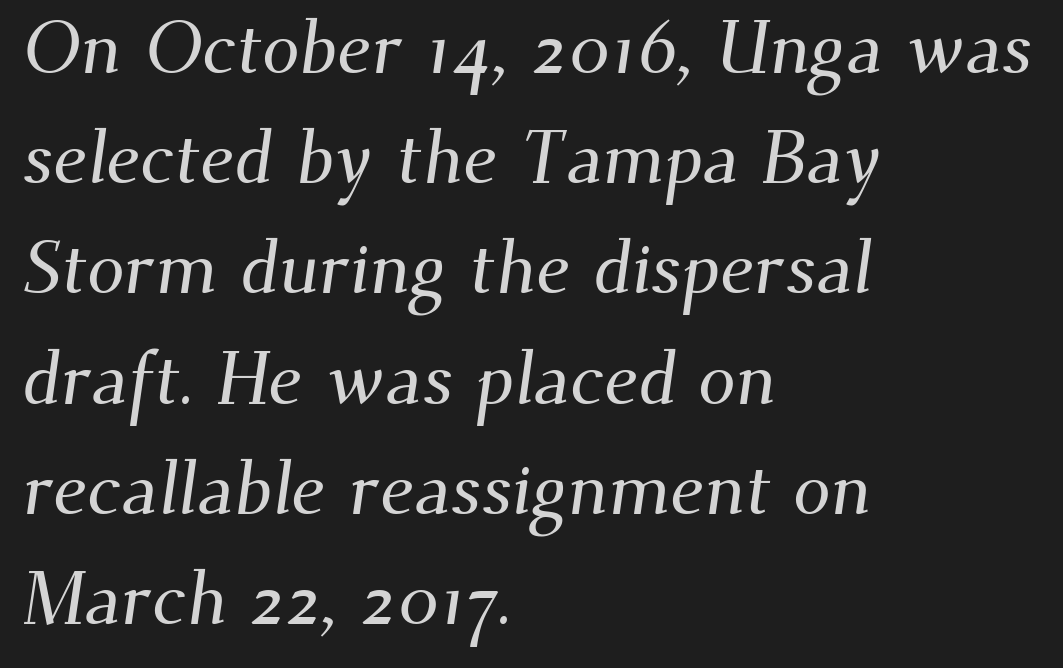
{"serif": "yes", "width": "normal", "stroke_contrast": "medium", "x_height": "small", "monospaced": "no", "underline": "no", "align": "left", "line_spacing": "normal", "line_spacing_ratio": 1.47, "letter_spacing": "normal", "letter_spacing_em": 0.0, "glyph_px": 75}
